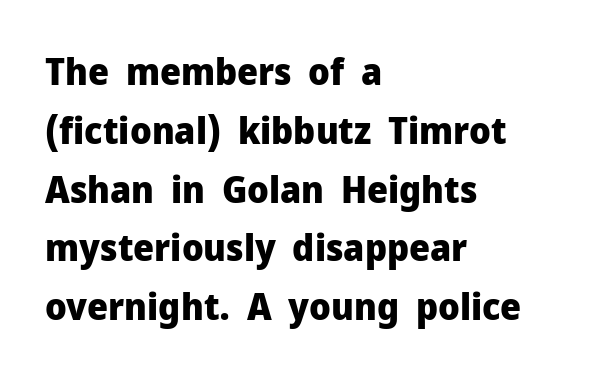
Evenly set lines give the paragraph a standard silhouette. Each letter keeps its own natural width here, so spacing adapts to shape. Note: no serifs on the glyphs. A full-strength bold gives these letters their thick strokes.
